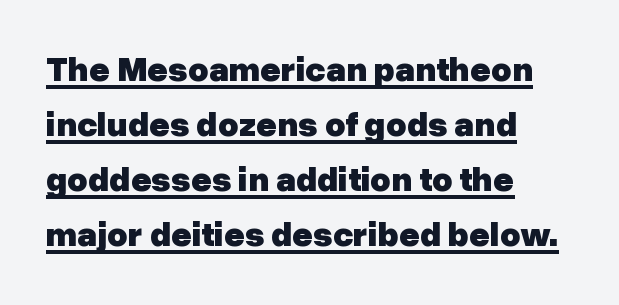
Is there any slant? The stems are plumb. These characters rest on top of a visible drawn line. Reading down the block, your eye returns to a fixed left position each line. Regular leading.
